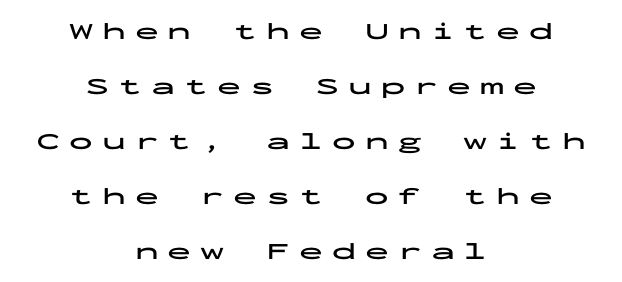
The image shows 24 px bold type, upright; set centered, loose line spacing (2.29x), unusually wide letter spacing (+0.37 em), not underlined.
